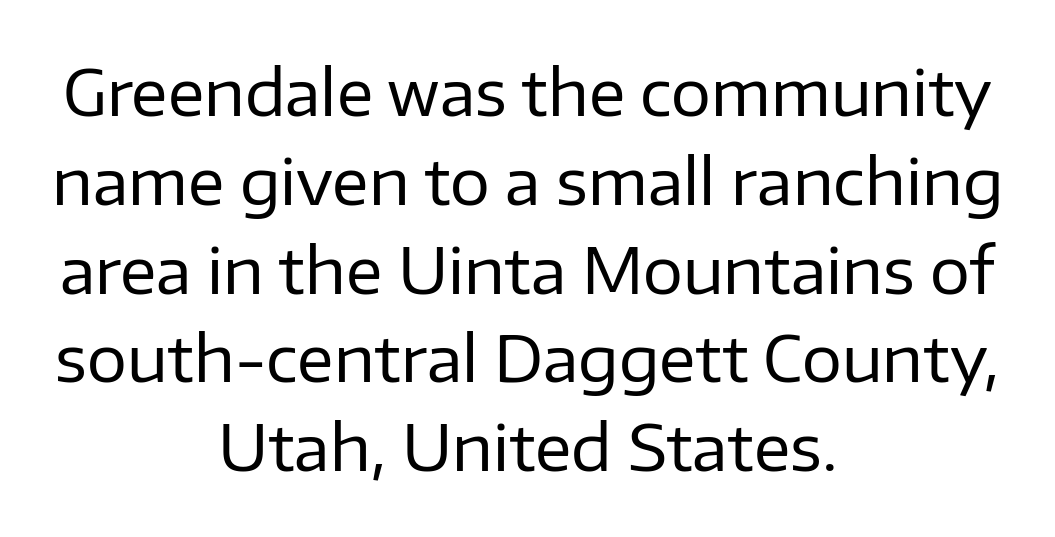
Q: Is the text bold? A: No.
Q: Is the text italic (slanted)? A: No, it is upright.
Q: Is the typeface a serif or a sans-serif typeface? A: Sans-serif.
Q: Is the text underlined? A: No.
Q: How is the paragraph aligned? A: Centered.
Q: Is the spacing between letters normal or unusually wide? A: Normal.
Q: Is the spacing between lines tight, normal or loose? A: Normal.
Q: Width (condensed, normal, or wide)? A: Normal.
Q: Stroke contrast? A: Low.
Q: x-height? A: Medium.
Q: Monospaced? A: No.
